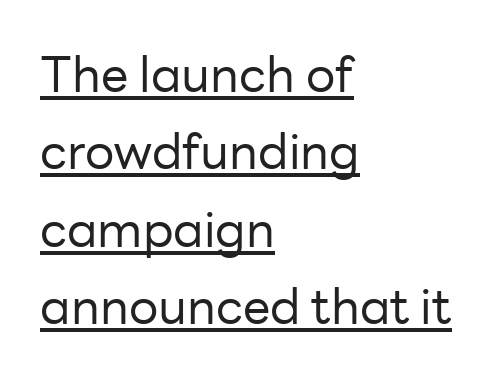
The image shows 49 px regular-weight sans-serif type, upright; set left-aligned, normal line spacing (1.58x), normal letter spacing, underlined; low stroke contrast and a medium x-height.
